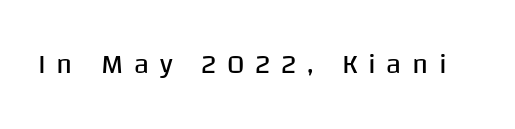
{"serif": "no", "italic": "no", "bold": "no", "weight": "regular", "width": "normal", "stroke_contrast": "low", "x_height": "large", "monospaced": "no", "underline": "no", "letter_spacing": "wide", "letter_spacing_em": 0.38, "glyph_px": 28}
